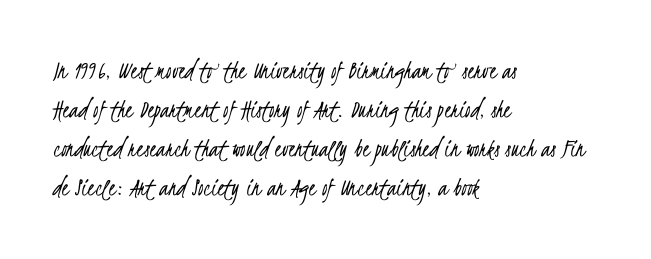
Q: Is the text bold? A: No.
Q: Is the text underlined? A: No.
Q: How is the paragraph aligned? A: Left-aligned.
Q: Is the spacing between letters normal or unusually wide? A: Normal.
Q: Is the spacing between lines tight, normal or loose? A: Normal.
